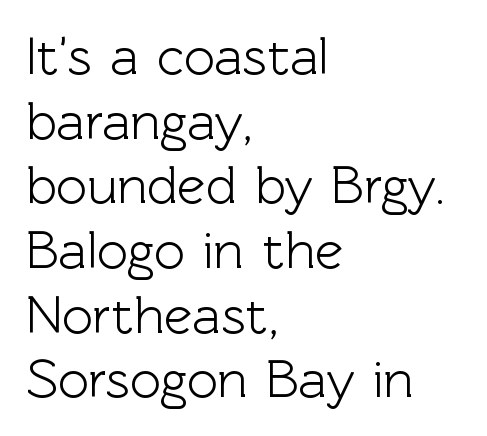
{"serif": "no", "italic": "no", "width": "normal", "x_height": "medium", "monospaced": "no", "underline": "no", "align": "left", "line_spacing_ratio": 1.22, "letter_spacing": "normal", "letter_spacing_em": 0.0, "glyph_px": 53}
